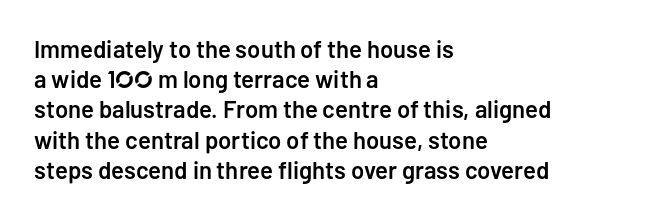
The image shows 24 px text type, upright; set left-aligned, normal line spacing (1.26x), normal letter spacing, not underlined.
